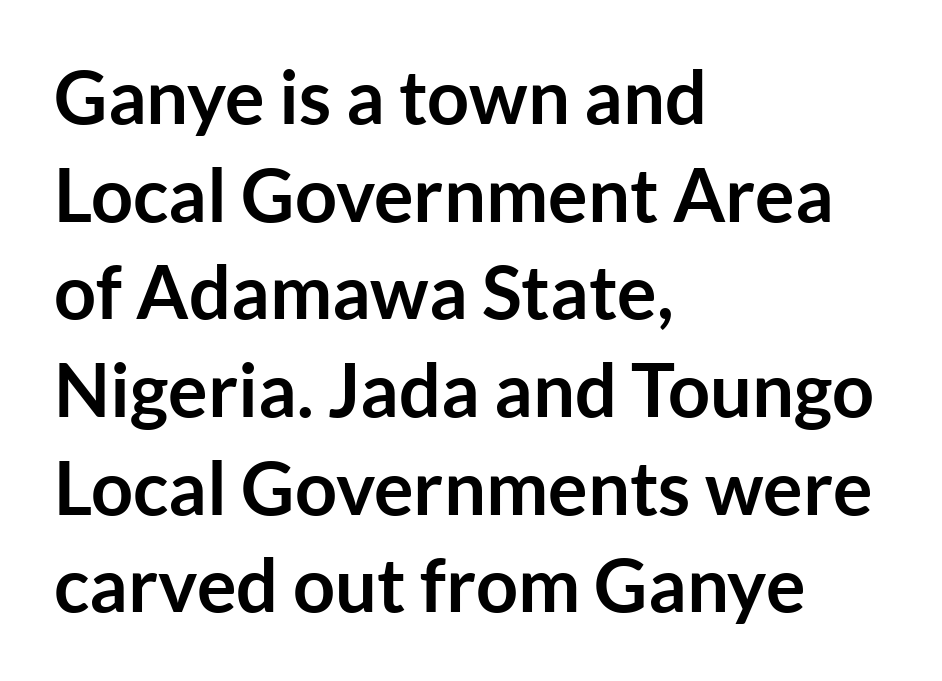
The image shows 74 px semibold sans-serif type, upright; set left-aligned, normal line spacing (1.32x), normal letter spacing, not underlined; low stroke contrast and a medium x-height.
